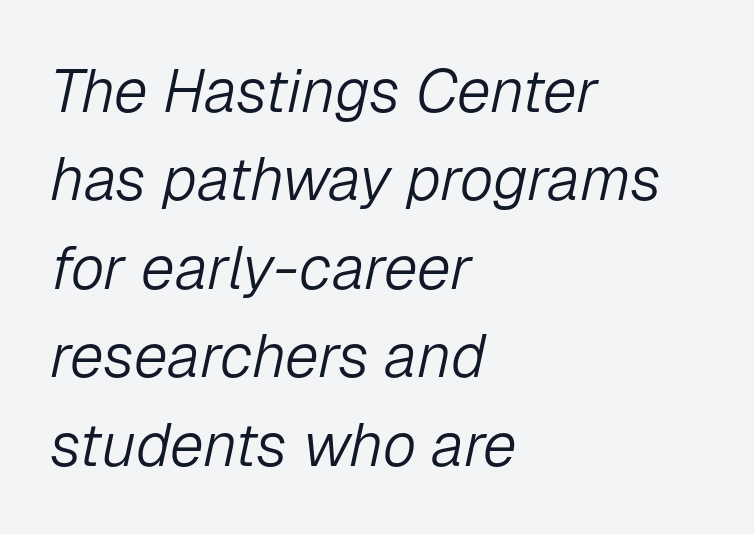
No extra ink here — the face is not bold. Glyph-to-glyph distance matches everyday printed text. These lines stack with their left ends in a neat column. The foot of each line stays bare and open.
